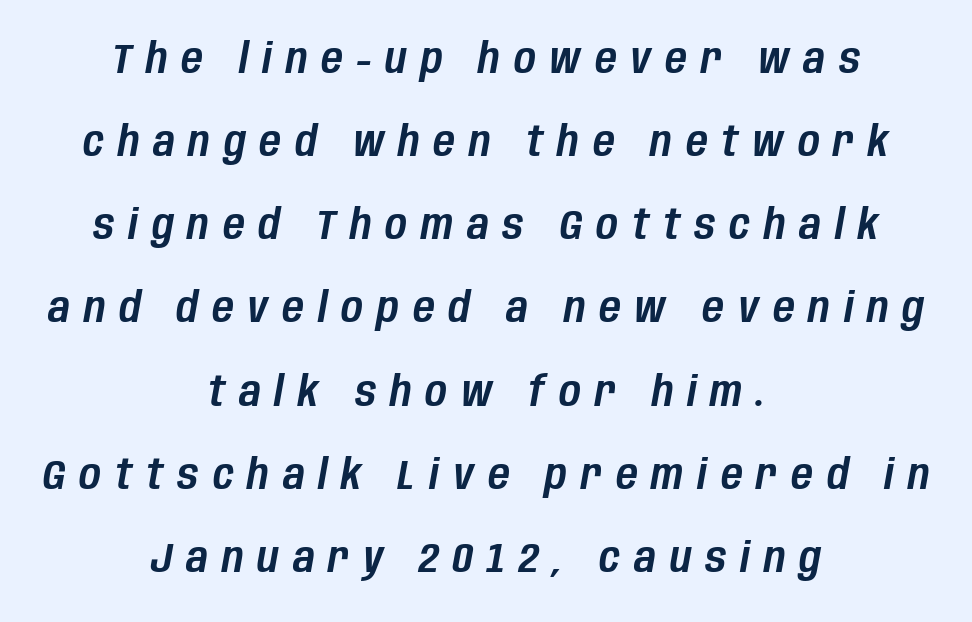
The image shows 42 px condensed type, italic (leaning right); set centered, loose line spacing (1.98x), unusually wide letter spacing (+0.33 em), not underlined; low stroke contrast and a large x-height.
